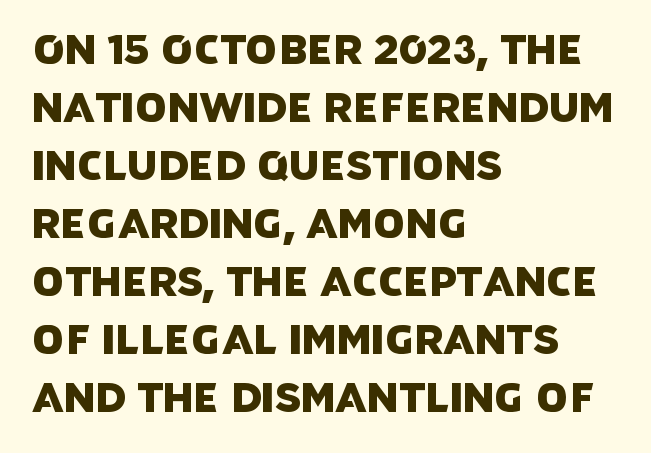
{"serif": "no", "width": "normal", "stroke_contrast": "low", "x_height": "large", "monospaced": "no", "underline": "no", "align": "left", "line_spacing": "normal", "line_spacing_ratio": 1.45, "letter_spacing": "normal", "letter_spacing_em": 0.0, "glyph_px": 40}
